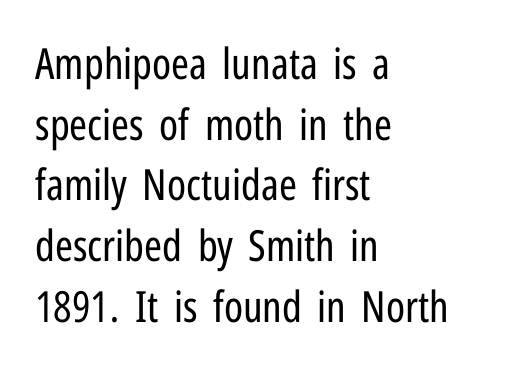
Q: Is the text bold? A: No.
Q: Is the text italic (slanted)? A: No, it is upright.
Q: Is the typeface a serif or a sans-serif typeface? A: Sans-serif.
Q: Is the text underlined? A: No.
Q: How is the paragraph aligned? A: Left-aligned.
Q: Is the spacing between letters normal or unusually wide? A: Normal.
Q: Is the spacing between lines tight, normal or loose? A: Normal.
Q: Width (condensed, normal, or wide)? A: Condensed.
Q: Stroke contrast? A: Low.
Q: x-height? A: Medium.
Q: Monospaced? A: No.
